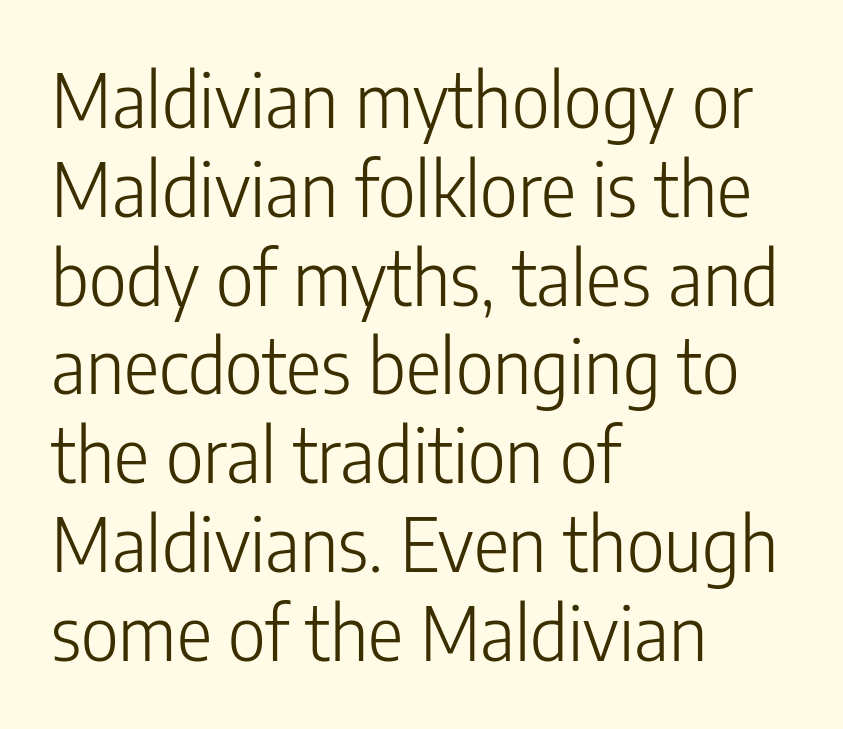
The image shows 74 px light, condensed sans-serif type, upright; set left-aligned, line spacing 1.2x, normal letter spacing, not underlined; low stroke contrast and a medium x-height.
